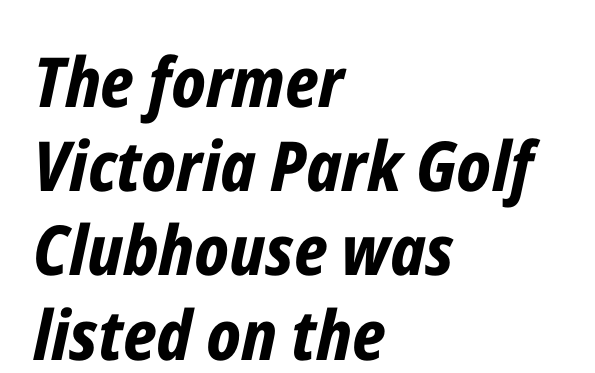
The image shows 69 px bold, condensed type, italic (leaning right); set left-aligned, line spacing 1.22x, normal letter spacing, not underlined; low stroke contrast and a medium x-height.
